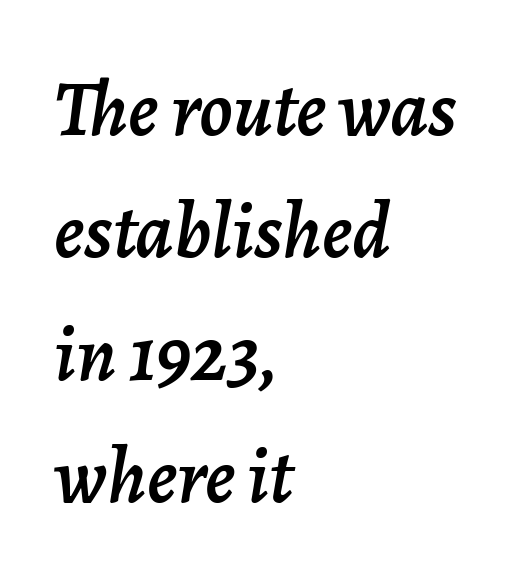
Q: Is the text italic (slanted)? A: Yes, it leans right by about 7 degrees.
Q: Is the text underlined? A: No.
Q: How is the paragraph aligned? A: Left-aligned.
Q: Is the spacing between letters normal or unusually wide? A: Normal.
Q: Is the spacing between lines tight, normal or loose? A: Normal.
Q: Width (condensed, normal, or wide)? A: Normal.
Q: Stroke contrast? A: Low.
Q: x-height? A: Medium.
Q: Monospaced? A: No.
